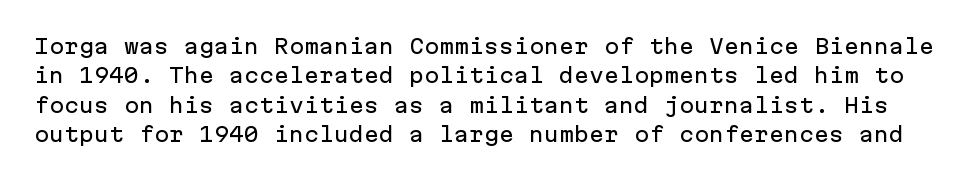
Q: Is the text italic (slanted)? A: No, it is upright.
Q: Is the text underlined? A: No.
Q: Is the spacing between letters normal or unusually wide? A: Normal.
Q: Is the spacing between lines tight, normal or loose? A: Normal.
